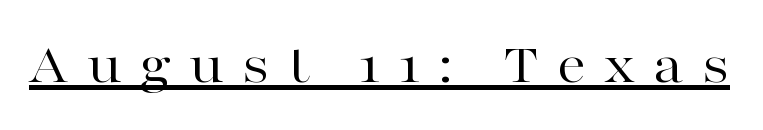
Q: Is the text bold? A: No.
Q: Is the text italic (slanted)? A: No, it is upright.
Q: Is the typeface a serif or a sans-serif typeface? A: Serif.
Q: Is the text underlined? A: Yes.
Q: Is the spacing between letters normal or unusually wide? A: Unusually wide.
Q: Width (condensed, normal, or wide)? A: Wide.
Q: Stroke contrast? A: High.
Q: x-height? A: Medium.
Q: Monospaced? A: No.
